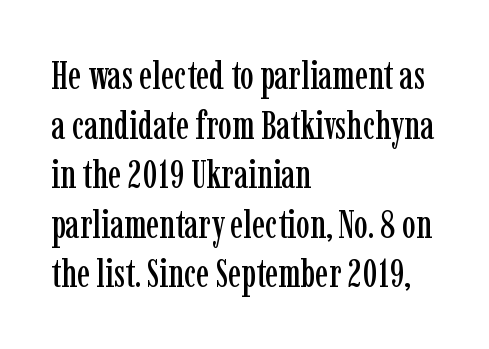
The space beneath each line is pristine and unruled. Typeset ragged right — the left edge is the straight one. Font category for this specimen: serif. These lines sit exactly where default settings would place them. Every character sits straight up, as roman type does. Does extra space separate the letters? No, they use regular spacing.
